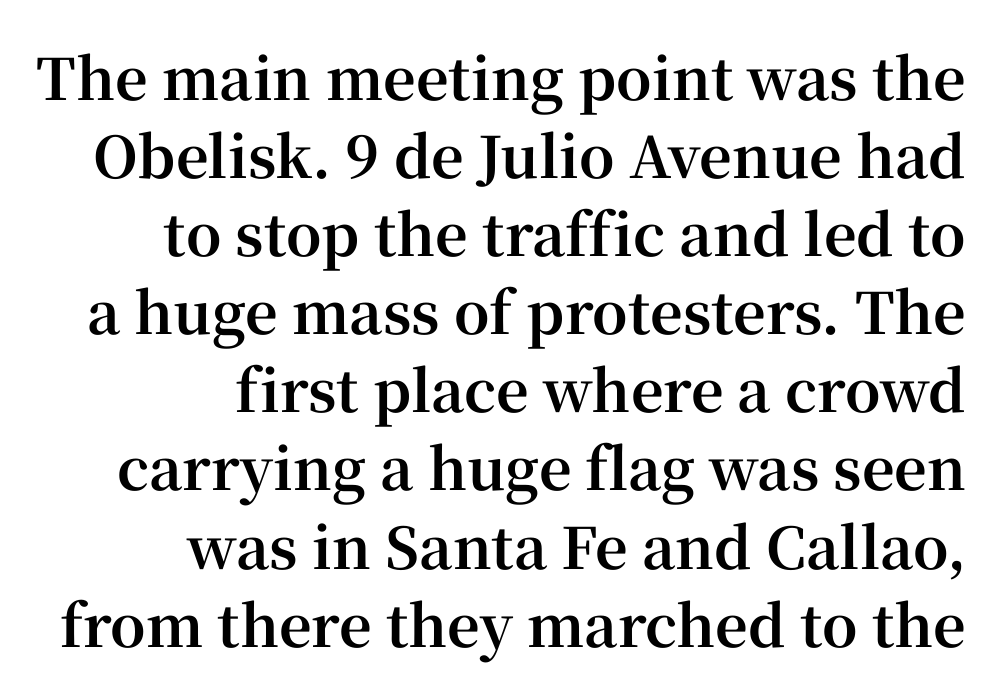
In terms of weight, the rendering is a true, heavy bold. Regarding serifs, this sample has them. Standard letterfit; no display-style spreading of the glyphs. Visually the block forms a straight wall on the right and a jagged coastline on the left.
